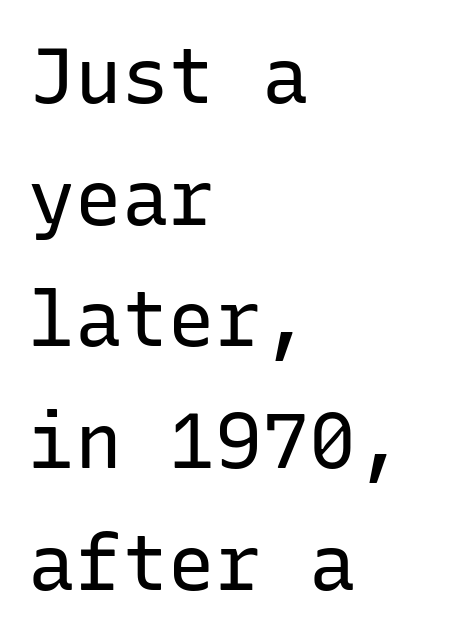
{"serif": "no", "italic": "no", "bold": "no", "weight": "regular", "width": "normal", "stroke_contrast": "low", "x_height": "medium", "monospaced": "yes", "underline": "no", "align": "left", "line_spacing": "normal", "line_spacing_ratio": 1.56, "letter_spacing": "normal", "letter_spacing_em": 0.0, "glyph_px": 78}
